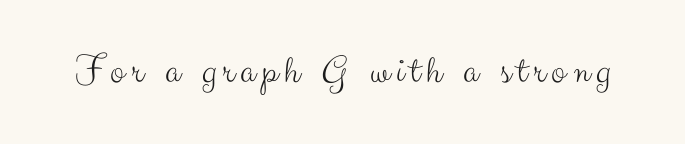
This rendering employs a face without finishing strokes, i.e., a sans-serif. Here the designer chose a conventional face with non-uniform glyph widths. The words here are not underlined. The weight would be labelled regular, book, light, or lighter still.
